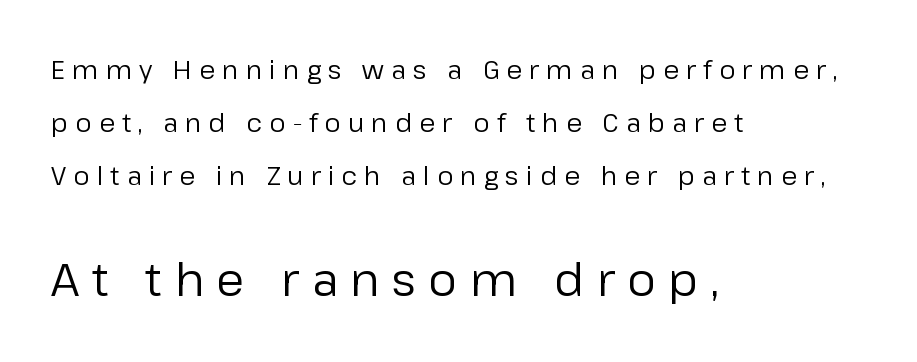
{"serif": "no", "italic": "no", "bold": "no", "weight": "regular", "width": "normal", "stroke_contrast": "low", "x_height": "medium", "monospaced": "no", "underline": "no", "align": "left", "line_spacing": "loose", "line_spacing_ratio": 2.03, "letter_spacing": "wide", "letter_spacing_em": 0.27, "larger_block": "second", "size_ratio": 1.77, "glyph_px": 46}
